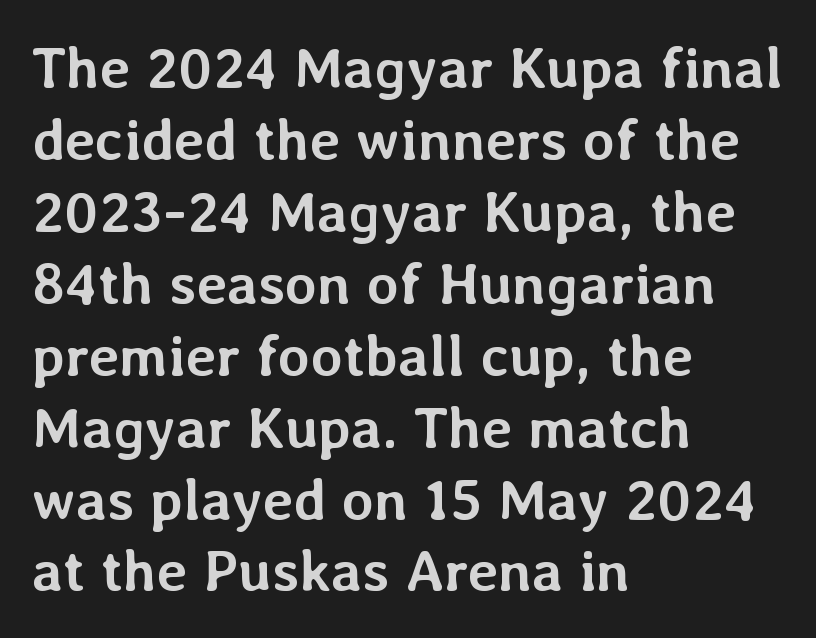
Q: Is the text bold? A: Yes.
Q: Is the text italic (slanted)? A: No, it is upright.
Q: Is the text underlined? A: No.
Q: How is the paragraph aligned? A: Left-aligned.
Q: Is the spacing between letters normal or unusually wide? A: Normal.
Q: Width (condensed, normal, or wide)? A: Normal.
Q: Stroke contrast? A: Low.
Q: x-height? A: Medium.
Q: Monospaced? A: No.
